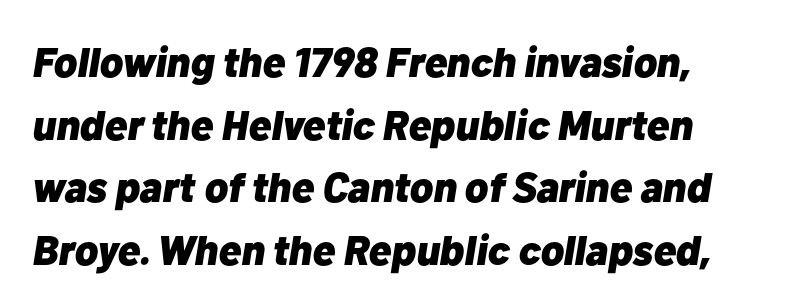
{"italic": "yes", "lean": "right", "slant_degrees": 10, "bold": "yes", "weight": "heavy", "width": "normal", "stroke_contrast": "low", "x_height": "medium", "monospaced": "no", "underline": "no", "line_spacing": "normal", "line_spacing_ratio": 1.49, "letter_spacing": "normal", "letter_spacing_em": 0.0, "glyph_px": 42}
